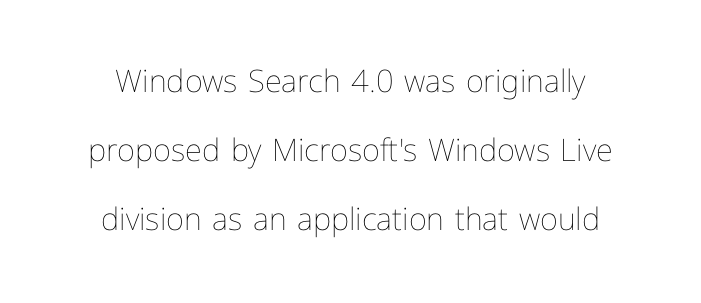
Q: Is the text bold? A: No.
Q: Is the text italic (slanted)? A: No, it is upright.
Q: Is the text underlined? A: No.
Q: How is the paragraph aligned? A: Centered.
Q: Is the spacing between letters normal or unusually wide? A: Normal.
Q: Is the spacing between lines tight, normal or loose? A: Loose.
Q: Width (condensed, normal, or wide)? A: Normal.
Q: Stroke contrast? A: Low.
Q: x-height? A: Medium.
Q: Monospaced? A: No.
